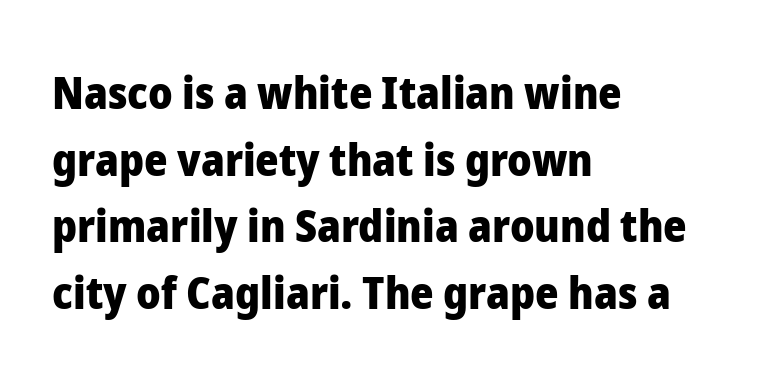
This sample has the flowing, uneven cadence of proportional lettering. Look at the tracking — it's just the regular setting, nothing added. Italic: no, the glyphs are upright roman. This sample uses a sans-serif face. Leftover space on each line is placed entirely after the last word. These lines sit exactly where default settings would place them.
